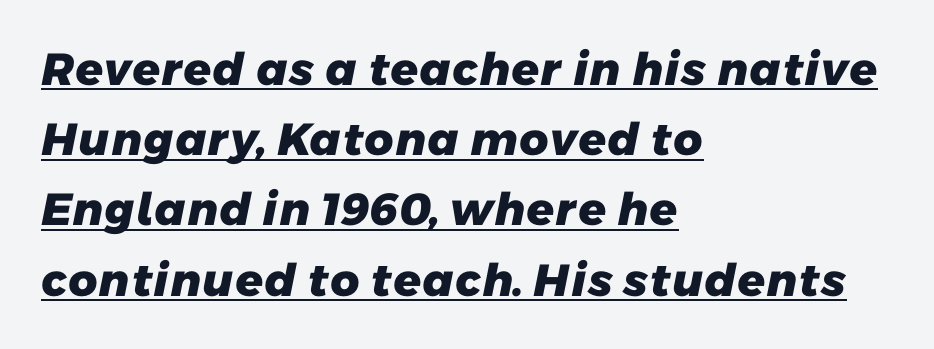
{"serif": "no", "bold": "yes", "weight": "heavy", "width": "normal", "stroke_contrast": "low", "x_height": "medium", "monospaced": "no", "underline": "yes", "align": "left", "line_spacing": "normal", "line_spacing_ratio": 1.56, "letter_spacing": "normal", "letter_spacing_em": 0.0, "glyph_px": 45}
